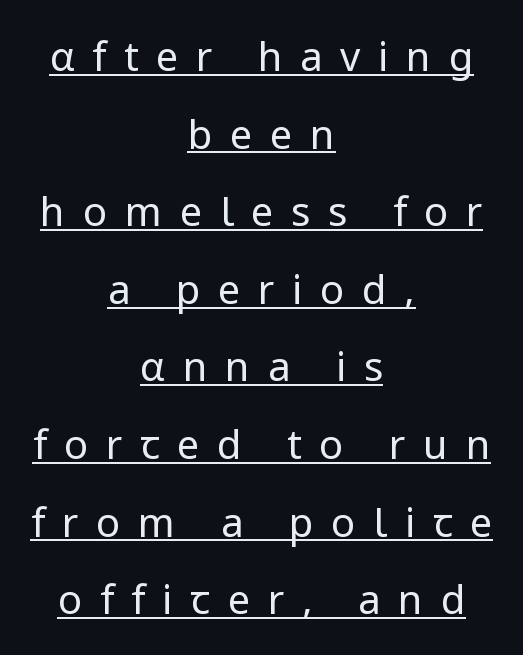
Q: Is the text bold? A: No.
Q: Is the text italic (slanted)? A: No, it is upright.
Q: Is the typeface a serif or a sans-serif typeface? A: Sans-serif.
Q: Is the text underlined? A: Yes.
Q: How is the paragraph aligned? A: Centered.
Q: Is the spacing between letters normal or unusually wide? A: Unusually wide.
Q: Is the spacing between lines tight, normal or loose? A: Loose.
Q: Width (condensed, normal, or wide)? A: Normal.
Q: Stroke contrast? A: Low.
Q: x-height? A: Medium.
Q: Monospaced? A: No.
